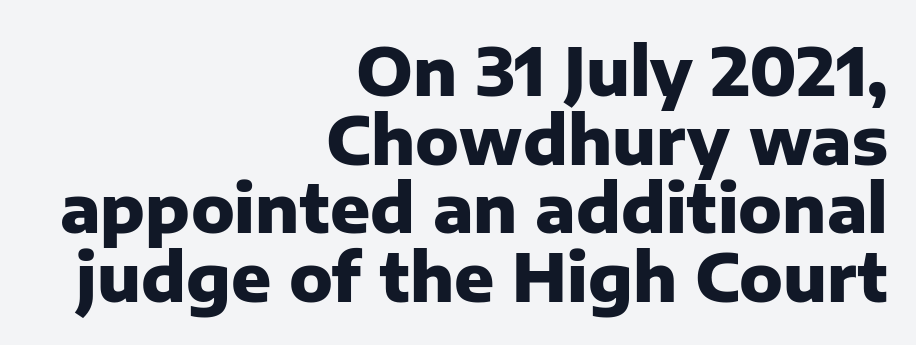
{"serif": "no", "italic": "no", "bold": "yes", "weight": "heavy", "width": "normal", "stroke_contrast": "low", "x_height": "medium", "monospaced": "no", "underline": "no", "align": "right", "line_spacing": "tight", "line_spacing_ratio": 1.04, "letter_spacing": "normal", "letter_spacing_em": 0.0, "glyph_px": 66}
